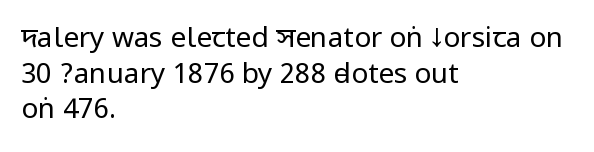
Q: Is the text bold? A: No.
Q: Is the text italic (slanted)? A: No, it is upright.
Q: Is the typeface a serif or a sans-serif typeface? A: Sans-serif.
Q: Is the text underlined? A: No.
Q: How is the paragraph aligned? A: Left-aligned.
Q: Is the spacing between letters normal or unusually wide? A: Normal.
Q: Is the spacing between lines tight, normal or loose? A: Normal.
Q: Width (condensed, normal, or wide)? A: Condensed.
Q: Stroke contrast? A: Low.
